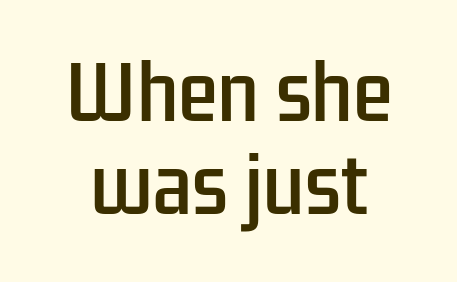
The image shows 73 px condensed sans-serif type, upright; set normal line spacing (1.28x), normal letter spacing, not underlined; low stroke contrast and a medium x-height.
